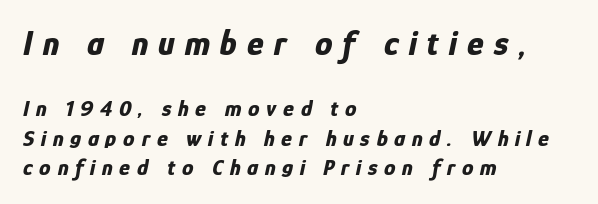
The image shows 35 px bold, condensed type, italic (leaning right); set left-aligned, normal line spacing (1.27x), unusually wide letter spacing (+0.29 em), not underlined; the first (top) block is 1.52x larger; low stroke contrast and a medium x-height.
